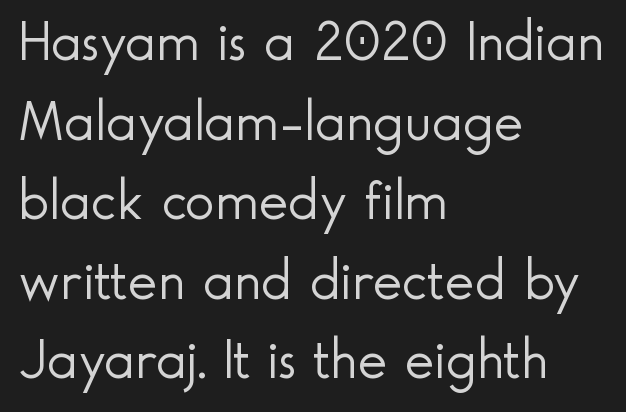
The image shows 56 px light sans-serif type, upright; set left-aligned, normal line spacing (1.42x), normal letter spacing, not underlined; a small x-height.
